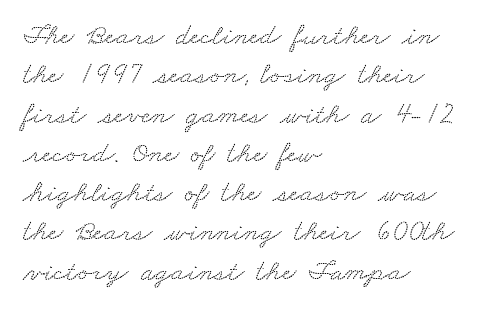
{"serif": "yes", "width": "wide", "stroke_contrast": "low", "x_height": "small", "monospaced": "no", "underline": "no", "align": "left", "line_spacing": "normal", "line_spacing_ratio": 1.31, "letter_spacing": "normal", "letter_spacing_em": 0.0, "glyph_px": 30}
